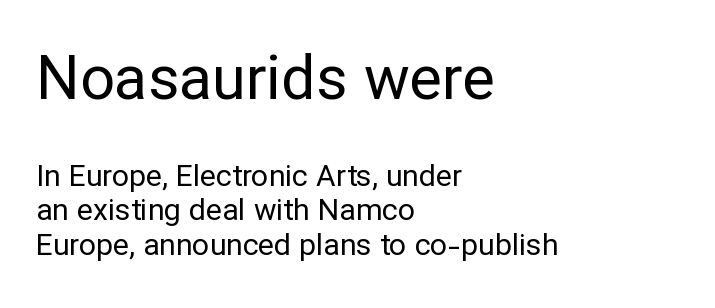
Q: Is the text bold? A: No.
Q: Is the text italic (slanted)? A: No, it is upright.
Q: Is the typeface a serif or a sans-serif typeface? A: Sans-serif.
Q: Is the text underlined? A: No.
Q: How is the paragraph aligned? A: Left-aligned.
Q: Is the spacing between letters normal or unusually wide? A: Normal.
Q: Is the spacing between lines tight, normal or loose? A: Tight.
Q: Which block of text is set in a larger size, the first (top) or the second (bottom)? A: The first (top) one.
Q: Width (condensed, normal, or wide)? A: Normal.
Q: Stroke contrast? A: Low.
Q: x-height? A: Medium.
Q: Monospaced? A: No.
